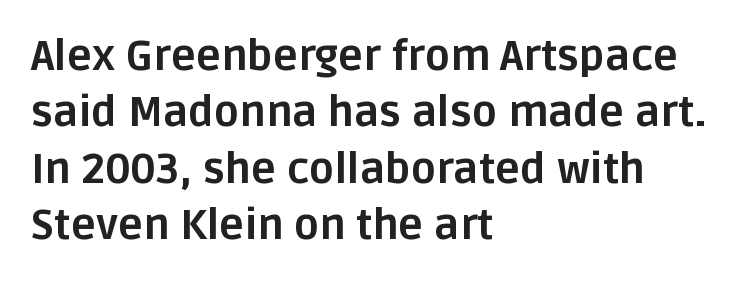
Letters rest on an invisible, unmarked baseline. These lines sit exactly where default settings would place them. Inter-character spacing is left at the font's built-in metrics. The specimen reads as upright at a glance. Strokes here are thick enough to call this a true bold. Looks like regular typesetting: each glyph gets only the width it needs.
